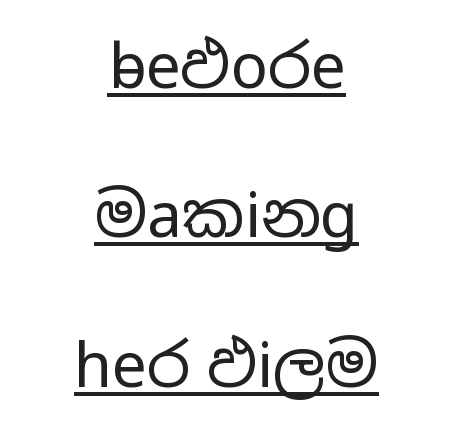
The image shows 62 px regular-weight, wide sans-serif type, upright; set centered, loose line spacing (2.41x), normal letter spacing, underlined; low stroke contrast and a medium x-height.
